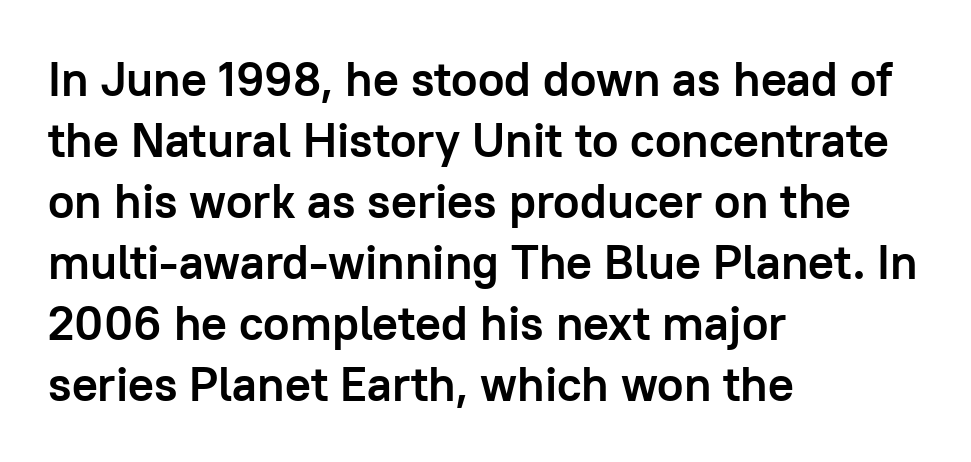
The image shows 48 px semibold sans-serif type, upright; set left-aligned, normal line spacing (1.27x), normal letter spacing, not underlined; low stroke contrast and a medium x-height.
